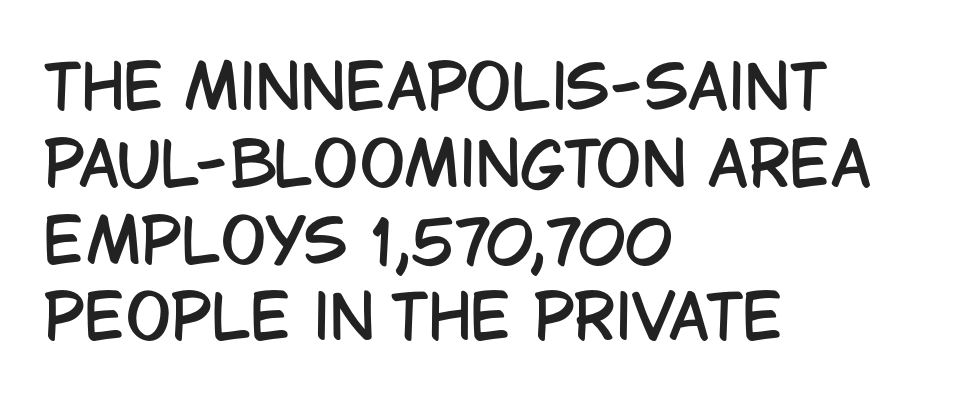
The axis of the letterforms is exactly vertical. A normal amount of white space separates one row of letters from the next. All the whitespace from short lines collects on the right. Serif or sans? Sans — the stroke terminals are bare. The area under the type is left untouched. There is no visible air inserted between adjacent glyphs.
